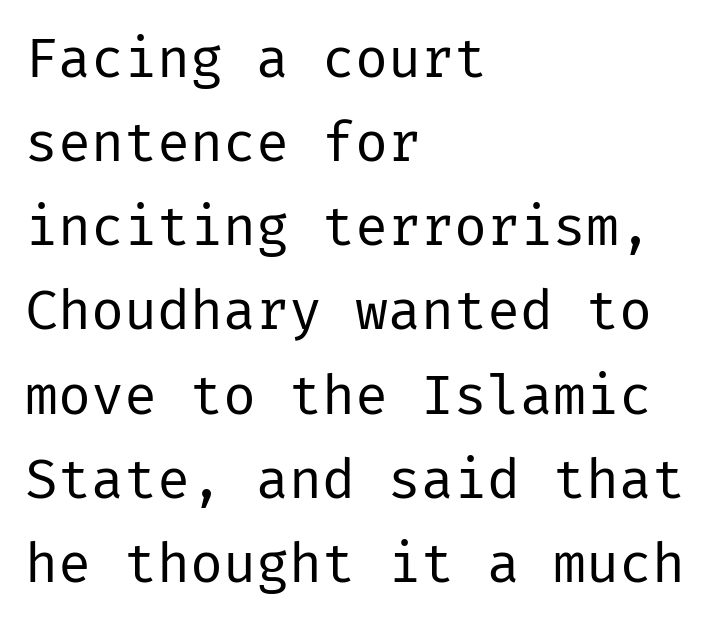
Q: Is the text bold? A: No.
Q: Is the text italic (slanted)? A: No, it is upright.
Q: Is the typeface a serif or a sans-serif typeface? A: Sans-serif.
Q: Is the text underlined? A: No.
Q: How is the paragraph aligned? A: Left-aligned.
Q: Is the spacing between letters normal or unusually wide? A: Normal.
Q: Is the spacing between lines tight, normal or loose? A: Normal.
Q: Width (condensed, normal, or wide)? A: Normal.
Q: Stroke contrast? A: Low.
Q: x-height? A: Medium.
